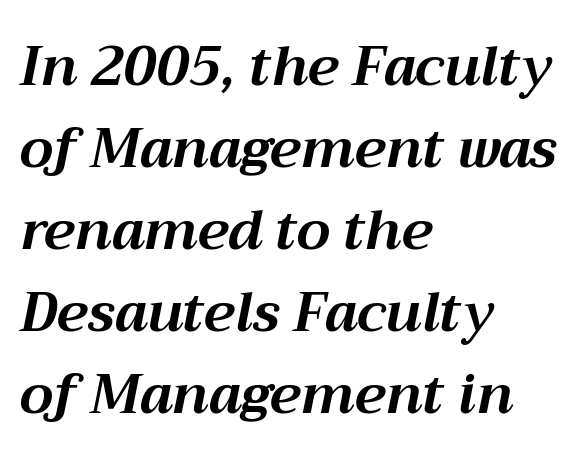
{"italic": "yes", "lean": "right", "slant_degrees": 12, "bold": "yes", "weight": "bold", "width": "normal", "stroke_contrast": "medium", "x_height": "medium", "monospaced": "no", "underline": "no", "align": "left", "line_spacing": "normal", "line_spacing_ratio": 1.52, "letter_spacing": "normal", "letter_spacing_em": 0.0, "glyph_px": 54}
